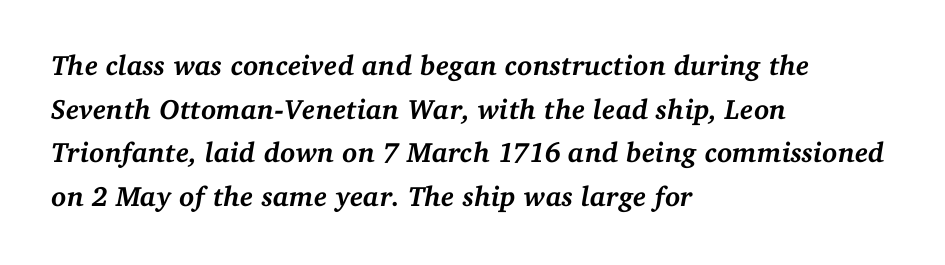
An italicized treatment has been applied to the whole sample. The zone under the glyphs is completely vacant. The type is set solid horizontally, with unmodified tracking. Is this a fixed-width face? No — the glyphs have proportional, varying widths. Does the leading feel generous? No, just average.
